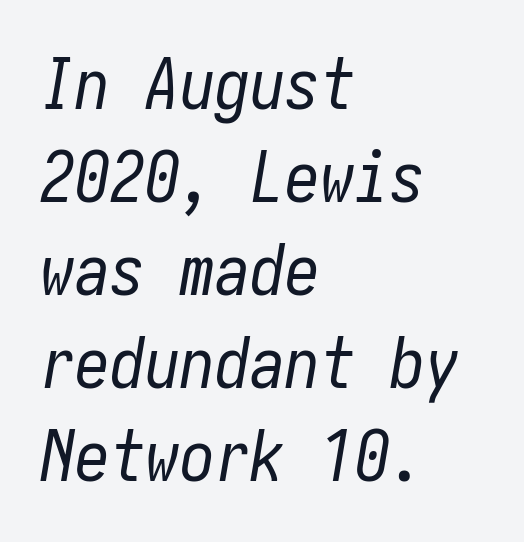
Q: Is the text bold? A: No.
Q: Is the text italic (slanted)? A: Yes, it leans right by about 10 degrees.
Q: Is the text underlined? A: No.
Q: How is the paragraph aligned? A: Left-aligned.
Q: Is the spacing between letters normal or unusually wide? A: Normal.
Q: Is the spacing between lines tight, normal or loose? A: Normal.
Q: Width (condensed, normal, or wide)? A: Condensed.
Q: Stroke contrast? A: Low.
Q: x-height? A: Medium.
